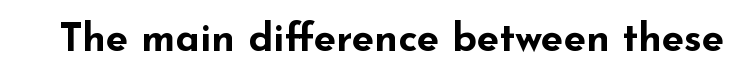
{"serif": "no", "italic": "no", "bold": "yes", "weight": "bold", "width": "wide", "stroke_contrast": "low", "x_height": "small", "monospaced": "no", "underline": "no", "letter_spacing": "normal", "letter_spacing_em": 0.0, "glyph_px": 40}
